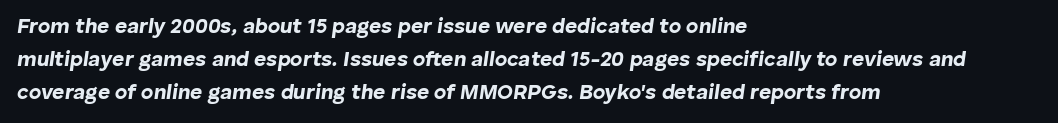
Q: Is the text bold? A: Yes.
Q: Is the text italic (slanted)? A: Yes, it leans right by about 8 degrees.
Q: Is the text underlined? A: No.
Q: How is the paragraph aligned? A: Left-aligned.
Q: Is the spacing between letters normal or unusually wide? A: Normal.
Q: Is the spacing between lines tight, normal or loose? A: Normal.
